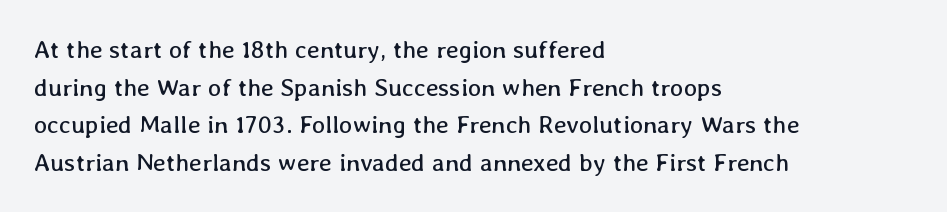
Q: Is the text bold? A: No.
Q: Is the text italic (slanted)? A: No, it is upright.
Q: Is the text underlined? A: No.
Q: How is the paragraph aligned? A: Left-aligned.
Q: Is the spacing between letters normal or unusually wide? A: Normal.
Q: Is the spacing between lines tight, normal or loose? A: Normal.
